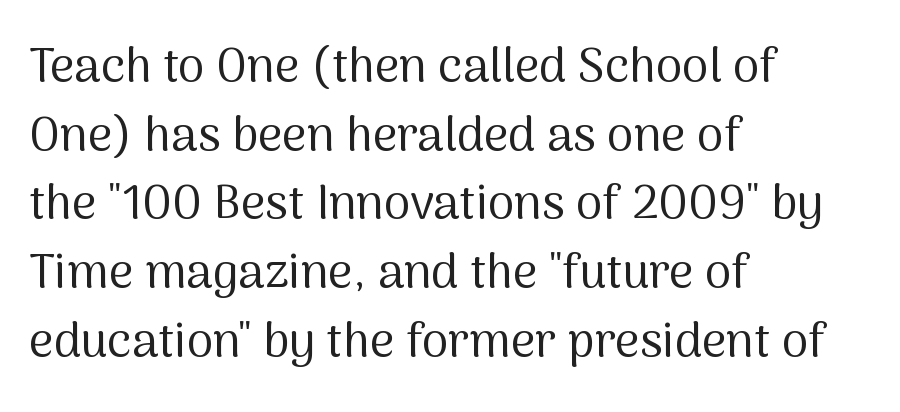
The image shows 48 px regular-weight sans-serif type, upright; set left-aligned, normal line spacing (1.43x), normal letter spacing, not underlined; medium stroke contrast and a medium x-height.
